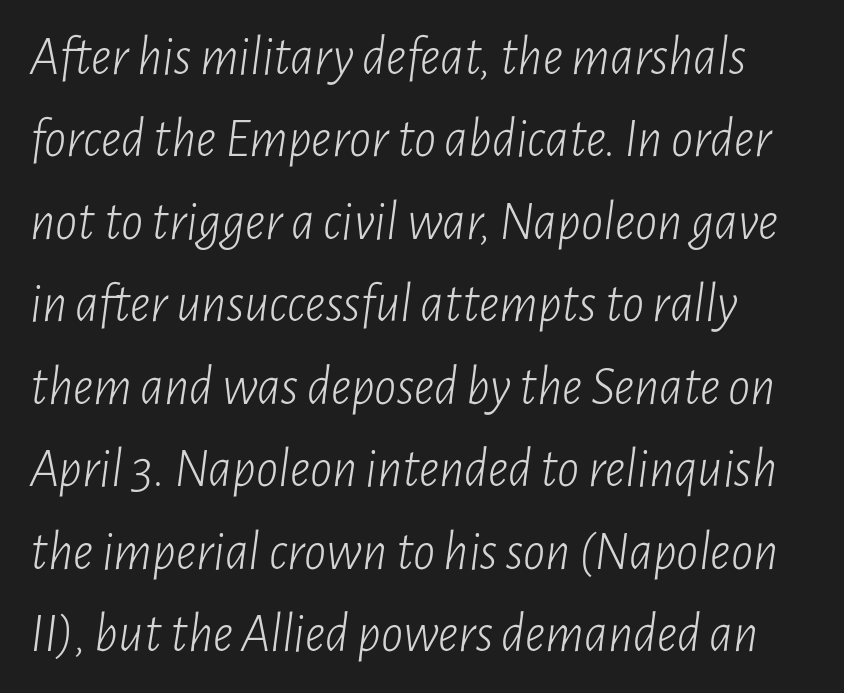
The image shows 55 px light, condensed type, italic (leaning right); set normal line spacing (1.5x), normal letter spacing, not underlined; low stroke contrast and a medium x-height.
